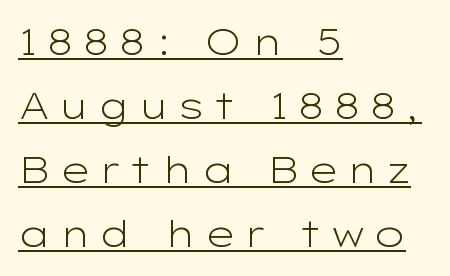
The image shows 37 px light, wide sans-serif type, upright; set left-aligned, line spacing 1.73x, unusually wide letter spacing (+0.21 em), underlined; low stroke contrast and a medium x-height.
